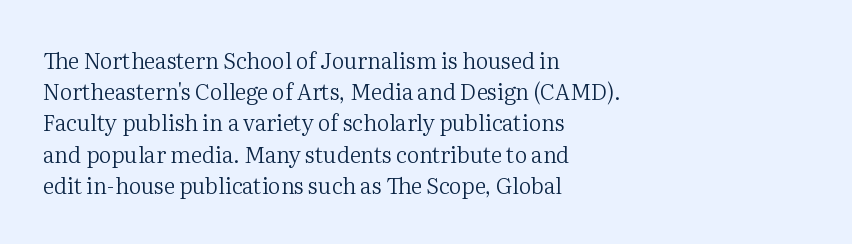
Every row of glyphs begins at an identical x-position on the left. The typesetting does not lean heavy: it is not bold. One glance says typical: line gaps are just what's usual. Underlining? Definitely not there.
